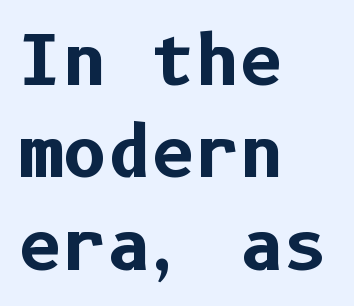
The image shows 68 px bold sans-serif type, upright; set left-aligned, normal line spacing (1.36x), normal letter spacing, not underlined; low stroke contrast and a medium x-height.
